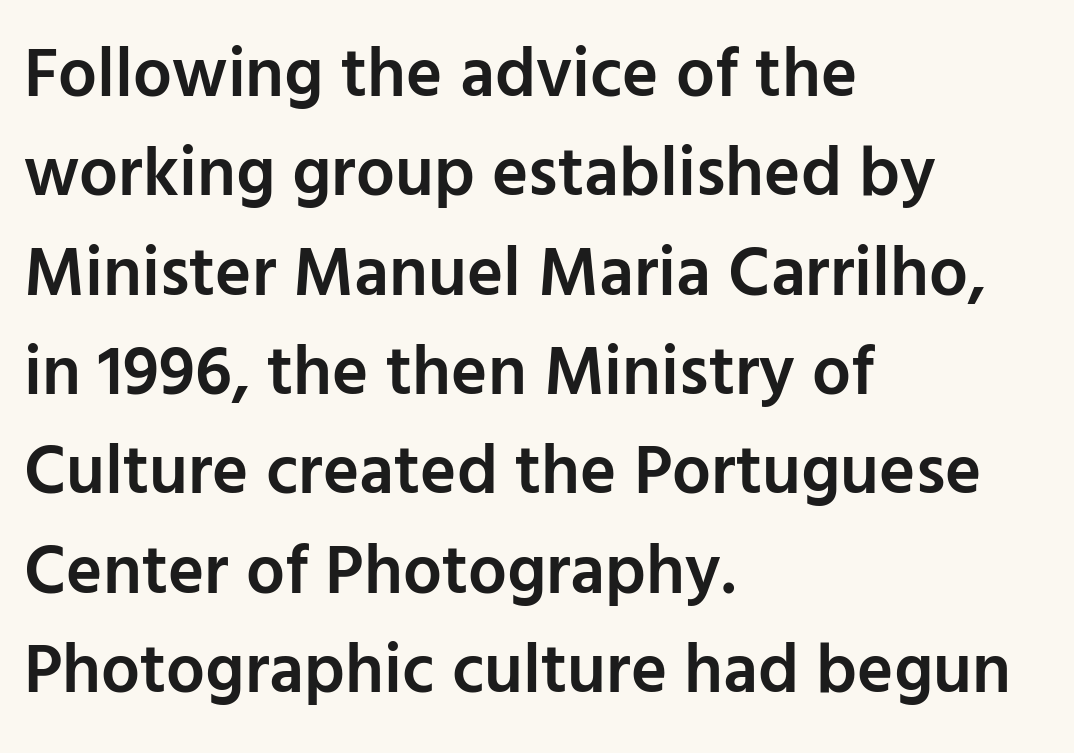
Q: Is the text bold? A: Semi-bold.
Q: Is the text italic (slanted)? A: No, it is upright.
Q: Is the typeface a serif or a sans-serif typeface? A: Sans-serif.
Q: Is the text underlined? A: No.
Q: How is the paragraph aligned? A: Left-aligned.
Q: Is the spacing between letters normal or unusually wide? A: Normal.
Q: Is the spacing between lines tight, normal or loose? A: Normal.
Q: Width (condensed, normal, or wide)? A: Normal.
Q: Stroke contrast? A: Low.
Q: x-height? A: Medium.
Q: Monospaced? A: No.
